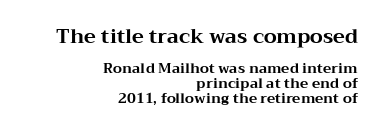
{"italic": "no", "bold": "yes", "underline": "no", "align": "right", "line_spacing": "tight", "line_spacing_ratio": 1.07, "letter_spacing": "normal", "letter_spacing_em": 0.0, "larger_block": "first", "size_ratio": 1.43, "glyph_px": 20}
